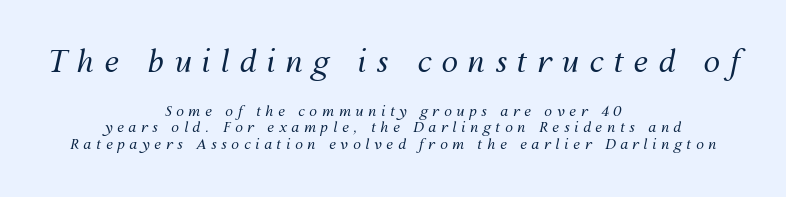
Q: Is the text bold? A: No.
Q: Is the text italic (slanted)? A: Yes, it leans right by about 12 degrees.
Q: Is the text underlined? A: No.
Q: How is the paragraph aligned? A: Centered.
Q: Is the spacing between letters normal or unusually wide? A: Unusually wide.
Q: Which block of text is set in a larger size, the first (top) or the second (bottom)? A: The first (top) one.
Q: Width (condensed, normal, or wide)? A: Normal.
Q: Stroke contrast? A: Medium.
Q: x-height? A: Medium.
Q: Monospaced? A: No.
